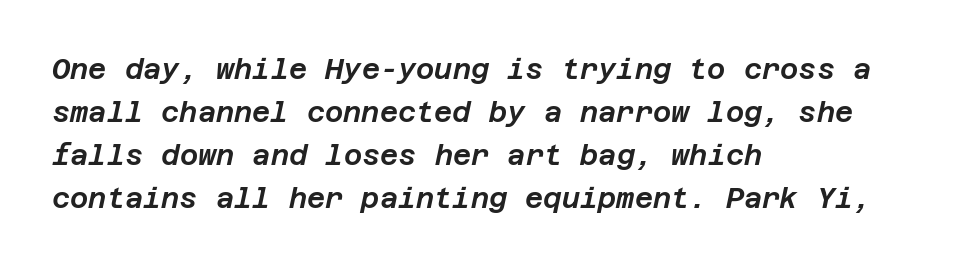
{"italic": "yes", "lean": "right", "slant_degrees": 12, "width": "normal", "stroke_contrast": "low", "x_height": "large", "underline": "no", "align": "left", "line_spacing": "normal", "line_spacing_ratio": 1.53, "letter_spacing": "normal", "letter_spacing_em": 0.0, "glyph_px": 28}
